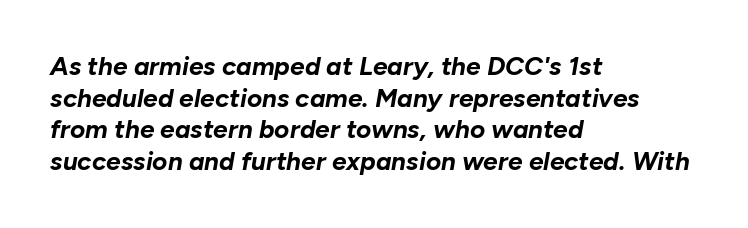
{"italic": "yes", "lean": "right", "slant_degrees": 10, "bold": "yes", "underline": "no", "align": "left", "line_spacing_ratio": 1.22, "letter_spacing": "normal", "letter_spacing_em": 0.0, "glyph_px": 26}
